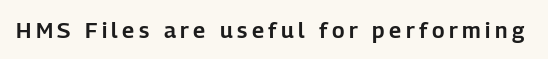
The strip under each line holds only bare page. The line texture is sparse and dotted thanks to wide tracking. Posture: vertical.
